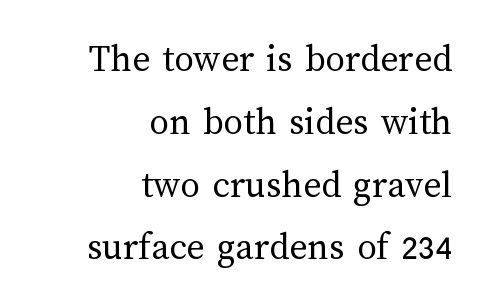
{"italic": "no", "bold": "no", "weight": "regular", "width": "normal", "stroke_contrast": "medium", "x_height": "medium", "monospaced": "no", "underline": "no", "align": "right", "line_spacing": "normal", "line_spacing_ratio": 1.61, "letter_spacing": "normal", "letter_spacing_em": 0.0, "glyph_px": 39}
